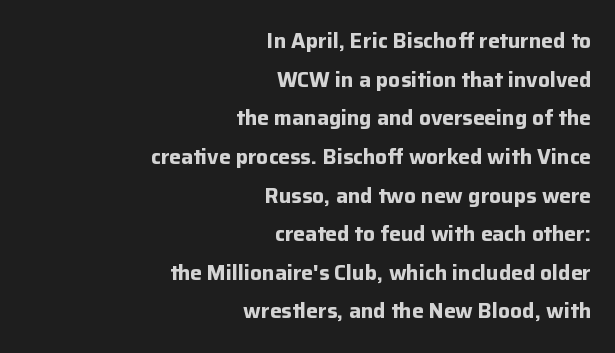
The ragged edge is on the left, which tells us the setting is flush right. The tracking reads as untouched default to a designer's eye. Thick stems and heavy bowls — unmistakably bold. A roman cut, with each character standing at attention. A bare baseline throughout the passage.
